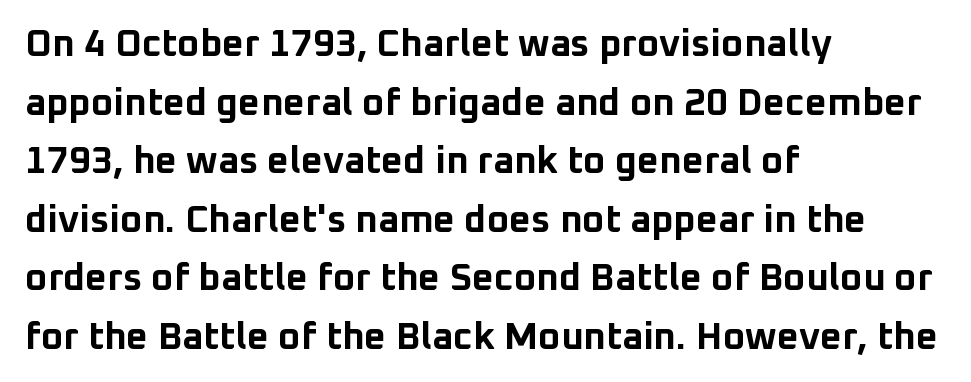
{"serif": "no", "italic": "no", "bold": "yes", "weight": "bold", "width": "normal", "stroke_contrast": "low", "x_height": "medium", "monospaced": "no", "underline": "no", "align": "left", "line_spacing": "normal", "line_spacing_ratio": 1.54, "letter_spacing": "normal", "letter_spacing_em": 0.0, "glyph_px": 38}
